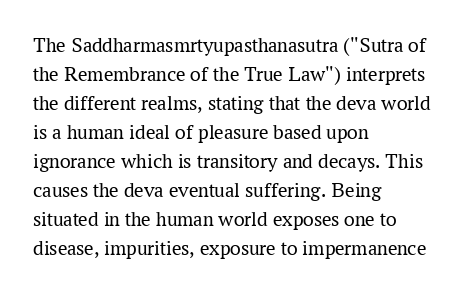
Q: Is the text bold? A: No.
Q: Is the text italic (slanted)? A: No, it is upright.
Q: Is the text underlined? A: No.
Q: How is the paragraph aligned? A: Left-aligned.
Q: Is the spacing between letters normal or unusually wide? A: Normal.
Q: Is the spacing between lines tight, normal or loose? A: Normal.
